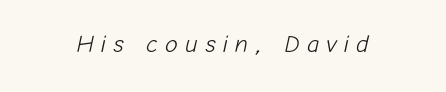
{"italic": "yes", "lean": "right", "slant_degrees": 12, "bold": "no", "underline": "no", "letter_spacing": "wide", "letter_spacing_em": 0.3, "glyph_px": 24}
